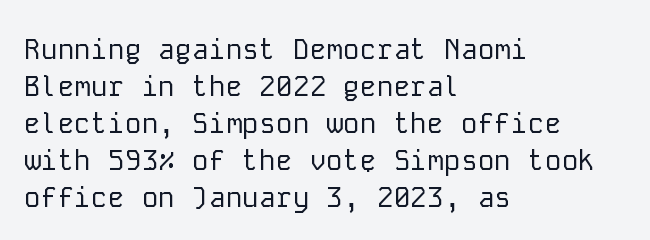
Q: Is the text bold? A: No.
Q: Is the text italic (slanted)? A: No, it is upright.
Q: Is the typeface a serif or a sans-serif typeface? A: Sans-serif.
Q: Is the text underlined? A: No.
Q: How is the paragraph aligned? A: Left-aligned.
Q: Is the spacing between letters normal or unusually wide? A: Normal.
Q: Is the spacing between lines tight, normal or loose? A: Normal.
Q: Width (condensed, normal, or wide)? A: Normal.
Q: Stroke contrast? A: Low.
Q: x-height? A: Medium.
Q: Monospaced? A: Yes.
